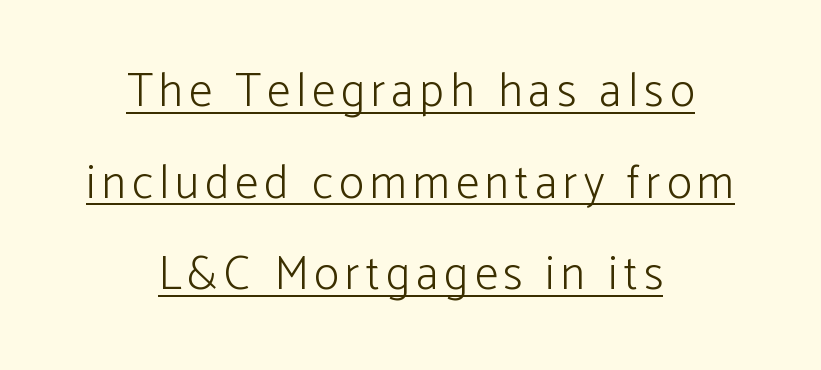
{"serif": "no", "italic": "no", "bold": "no", "weight": "light", "width": "normal", "stroke_contrast": "low", "x_height": "medium", "monospaced": "no", "underline": "yes", "align": "center", "line_spacing": "loose", "line_spacing_ratio": 1.95, "glyph_px": 47}
